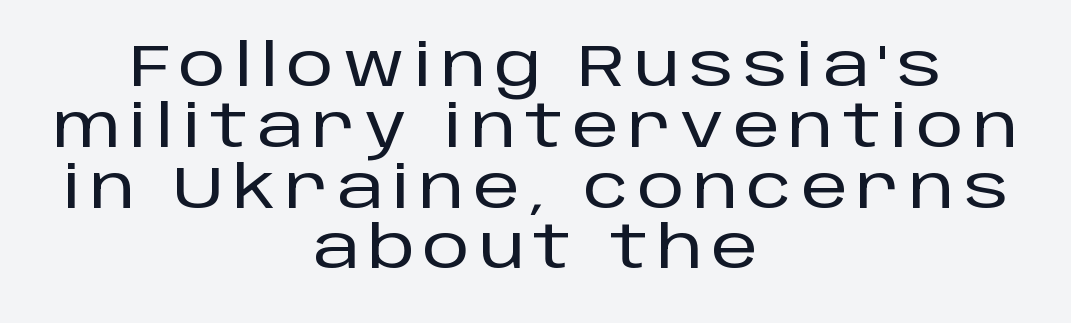
{"serif": "no", "italic": "no", "width": "normal", "stroke_contrast": "low", "x_height": "large", "monospaced": "no", "underline": "no", "align": "center", "line_spacing": "tight", "line_spacing_ratio": 1.03, "glyph_px": 59}
